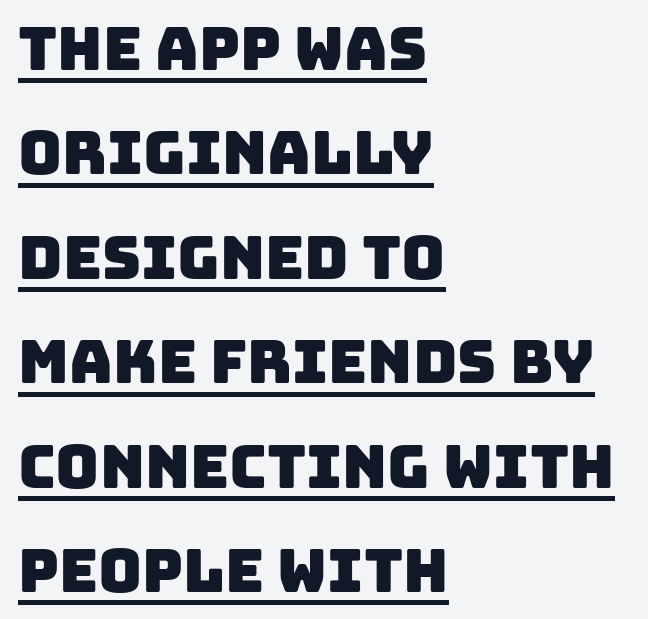
Typeset ragged right — the left edge is the straight one. Unlike a traditional serif, this face leaves its strokes unadorned. The typesetter has applied underlining to the passage shown. Do the characters align in a grid? No, the font is proportional.
